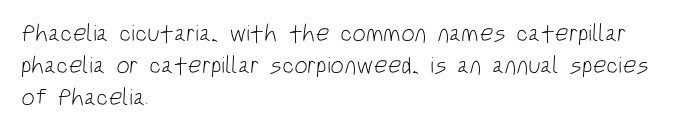
{"bold": "no", "underline": "no", "align": "left", "line_spacing": "normal", "line_spacing_ratio": 1.33, "letter_spacing": "normal", "letter_spacing_em": 0.0, "glyph_px": 24}
